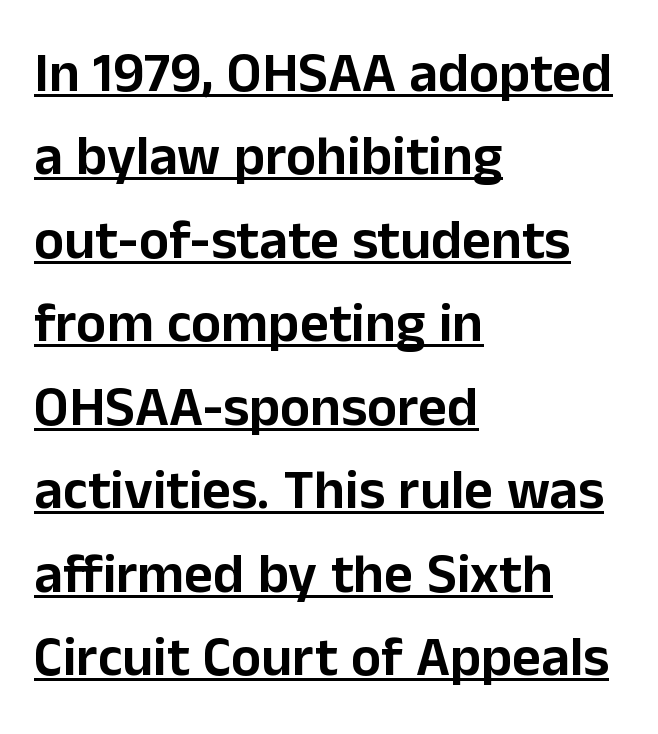
Q: Is the text italic (slanted)? A: No, it is upright.
Q: Is the typeface a serif or a sans-serif typeface? A: Sans-serif.
Q: Is the text underlined? A: Yes.
Q: How is the paragraph aligned? A: Left-aligned.
Q: Is the spacing between letters normal or unusually wide? A: Normal.
Q: Is the spacing between lines tight, normal or loose? A: Normal.
Q: Width (condensed, normal, or wide)? A: Normal.
Q: Stroke contrast? A: Low.
Q: x-height? A: Medium.
Q: Monospaced? A: No.
